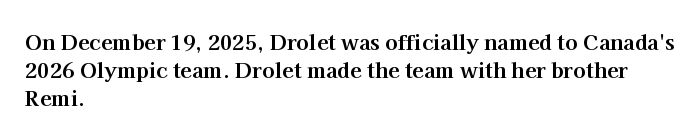
{"italic": "no", "bold": "yes", "underline": "no", "align": "left", "line_spacing": "normal", "line_spacing_ratio": 1.33, "letter_spacing": "normal", "letter_spacing_em": 0.0, "glyph_px": 21}
